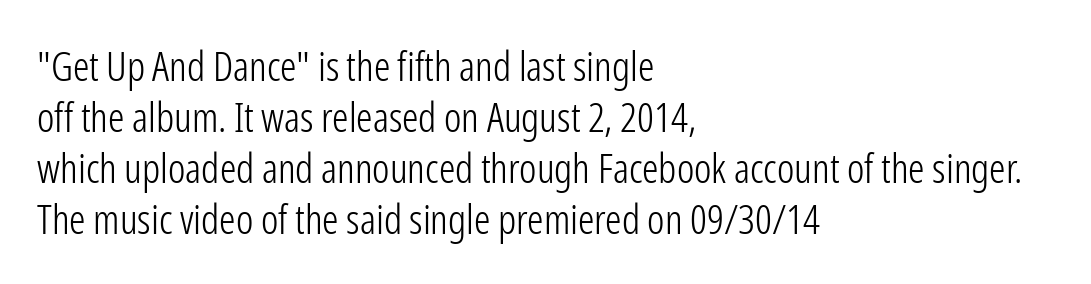
I'd call this a sans setting — the letters go barefoot. A typesetter would call this proportional, since set widths differ per character. Stems and bowls with no extra thickness — not bold. The letterforms sit shoulder to shoulder at normal distance.
